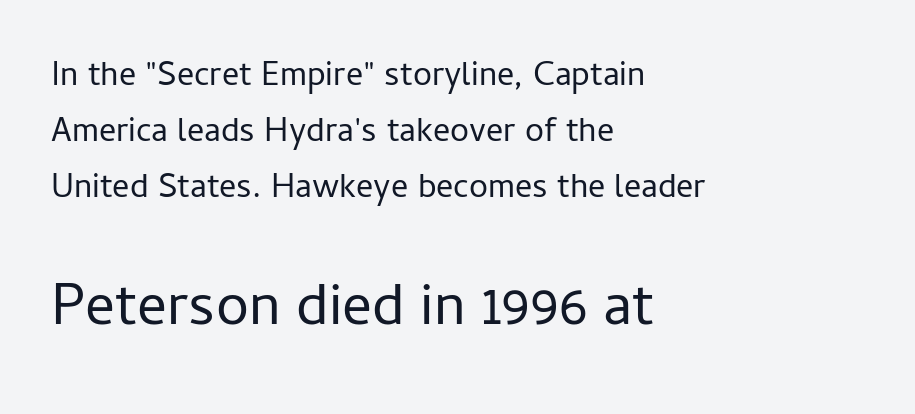
The rag falls on the right side of this text block. Grotesque or geometric, the face here clearly has no serifs. Here the second block reads like a headline and the first like body copy. Line spacing here is normal. The letterforms sit at book weight or below.
